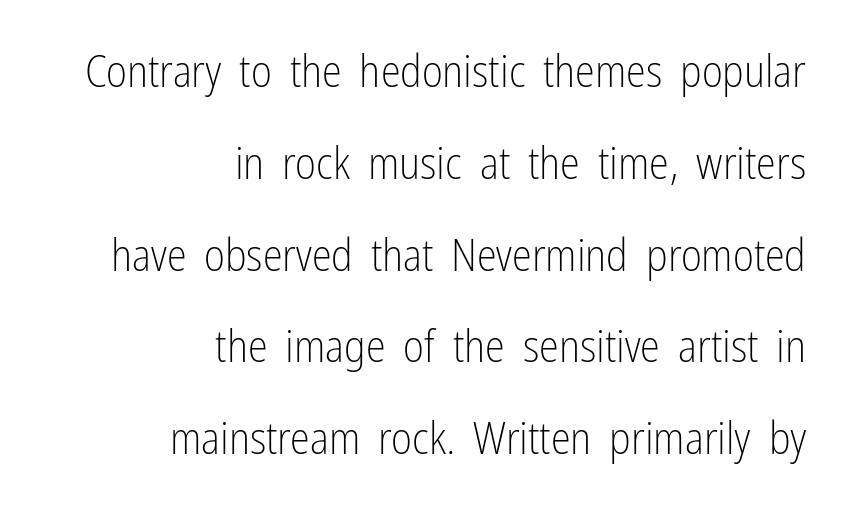
This is the regular roman posture of the typeface. If you drew a ruler down the right edge, every line would touch it. Letterform terminals end flat and unadorned throughout the passage. Students, note that the glyphs here touch the page at normal intervals.
